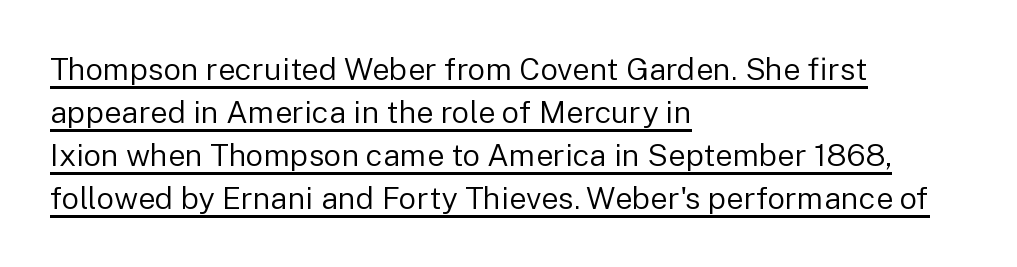
{"serif": "no", "italic": "no", "bold": "no", "weight": "regular", "width": "normal", "stroke_contrast": "low", "x_height": "medium", "monospaced": "no", "underline": "yes", "align": "left", "line_spacing": "normal", "line_spacing_ratio": 1.39, "letter_spacing": "normal", "letter_spacing_em": 0.0, "glyph_px": 31}
